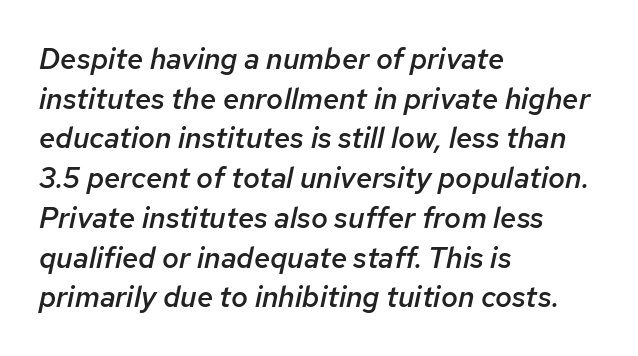
Q: Is the text bold? A: Semi-bold.
Q: Is the text italic (slanted)? A: Yes, it leans right by about 12 degrees.
Q: Is the text underlined? A: No.
Q: How is the paragraph aligned? A: Left-aligned.
Q: Is the spacing between letters normal or unusually wide? A: Normal.
Q: Is the spacing between lines tight, normal or loose? A: Normal.
Q: Width (condensed, normal, or wide)? A: Normal.
Q: Stroke contrast? A: Low.
Q: x-height? A: Medium.
Q: Monospaced? A: No.
